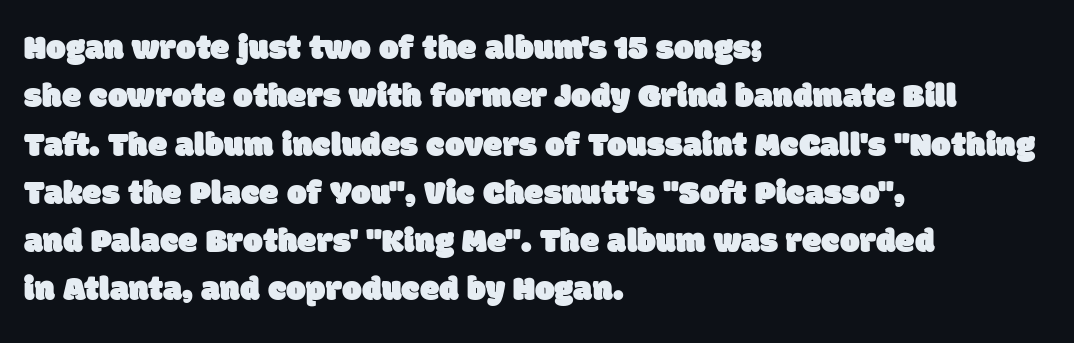
Q: Is the typeface a serif or a sans-serif typeface? A: Sans-serif.
Q: Is the text underlined? A: No.
Q: How is the paragraph aligned? A: Left-aligned.
Q: Is the spacing between letters normal or unusually wide? A: Normal.
Q: Is the spacing between lines tight, normal or loose? A: Normal.
Q: Width (condensed, normal, or wide)? A: Normal.
Q: Stroke contrast? A: Low.
Q: x-height? A: Large.
Q: Monospaced? A: No.
